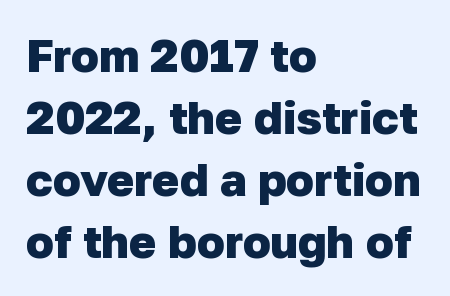
The image shows 46 px heavy sans-serif type; set left-aligned, normal line spacing (1.35x), normal letter spacing, not underlined; low stroke contrast and a medium x-height.
